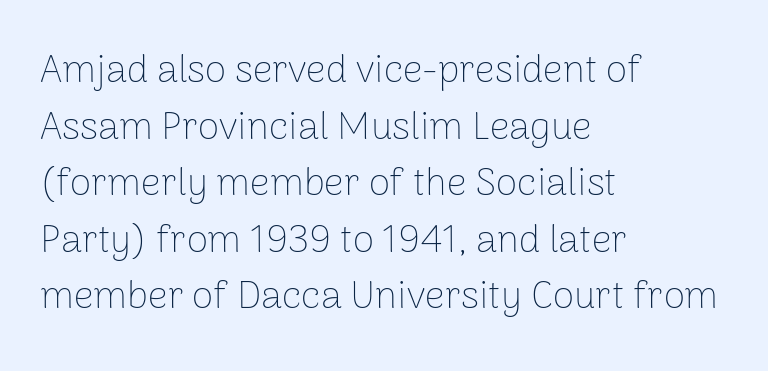
Between one letter and the next there's only the usual sliver of space. The characters display no serif detailing; their extremities are plain. The paragraph shown leans on its left margin. This sample has the flowing, uneven cadence of proportional lettering. Bare-footed words on every line. Summary of weight: not heavy and not bold.
